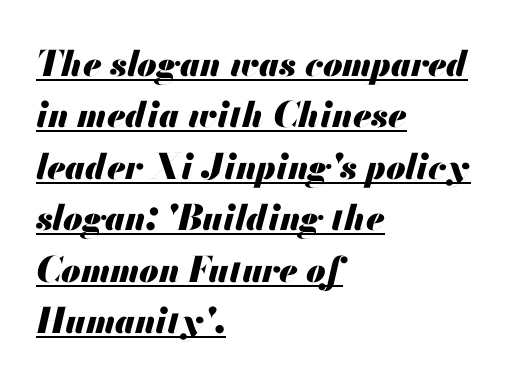
Q: Is the text bold? A: Yes.
Q: Is the text italic (slanted)? A: Yes, it leans right by about 13 degrees.
Q: Is the text underlined? A: Yes.
Q: How is the paragraph aligned? A: Left-aligned.
Q: Is the spacing between letters normal or unusually wide? A: Normal.
Q: Is the spacing between lines tight, normal or loose? A: Normal.
Q: Width (condensed, normal, or wide)? A: Normal.
Q: Stroke contrast? A: Medium.
Q: x-height? A: Small.
Q: Monospaced? A: No.
